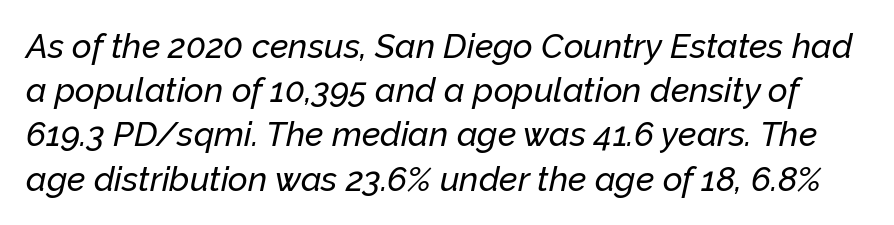
The space directly below the letters is spotless. Each letter keeps its own natural width here, so spacing adapts to shape. Standard letterfit; no display-style spreading of the glyphs. If you drew a line through each stem, it would be angled.
